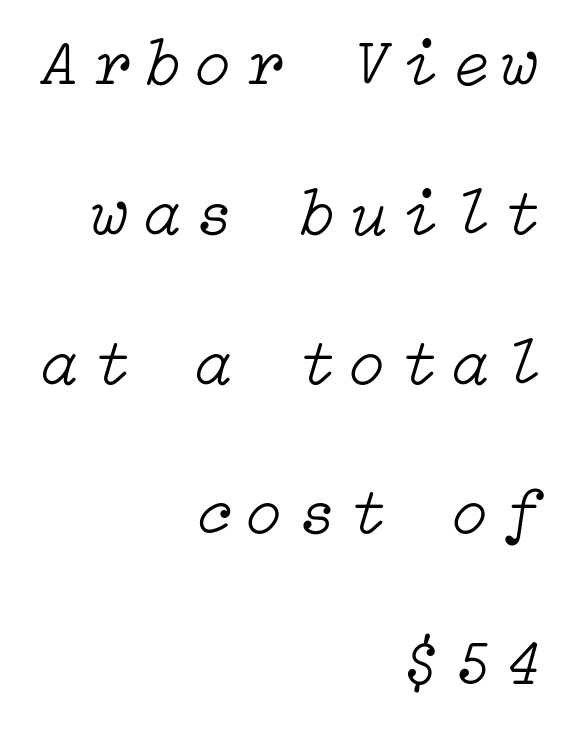
The image shows 66 px light type, italic (leaning right); set right-aligned, loose line spacing (2.27x), unusually wide letter spacing (+0.23 em), not underlined; low stroke contrast and a medium x-height.
